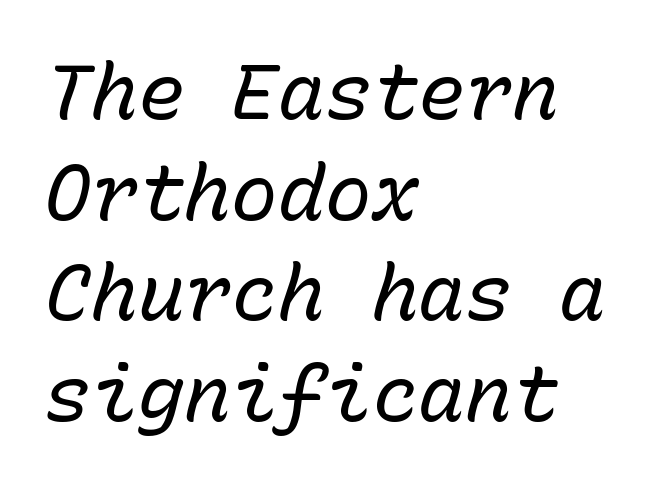
The image shows 78 px regular-weight type, italic (leaning right), monospaced; set left-aligned, normal line spacing (1.29x), normal letter spacing, not underlined; low stroke contrast and a medium x-height.
